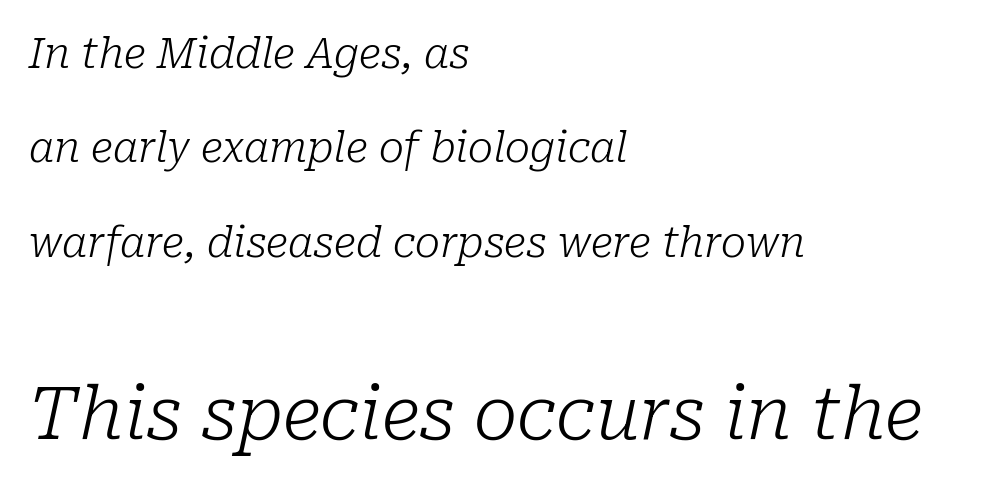
{"serif": "yes", "italic": "yes", "lean": "right", "slant_degrees": 10, "bold": "no", "weight": "light", "width": "normal", "stroke_contrast": "low", "x_height": "medium", "monospaced": "no", "underline": "no", "align": "left", "line_spacing": "loose", "line_spacing_ratio": 2.25, "letter_spacing": "normal", "letter_spacing_em": 0.0, "larger_block": "second", "size_ratio": 1.74, "glyph_px": 73}
